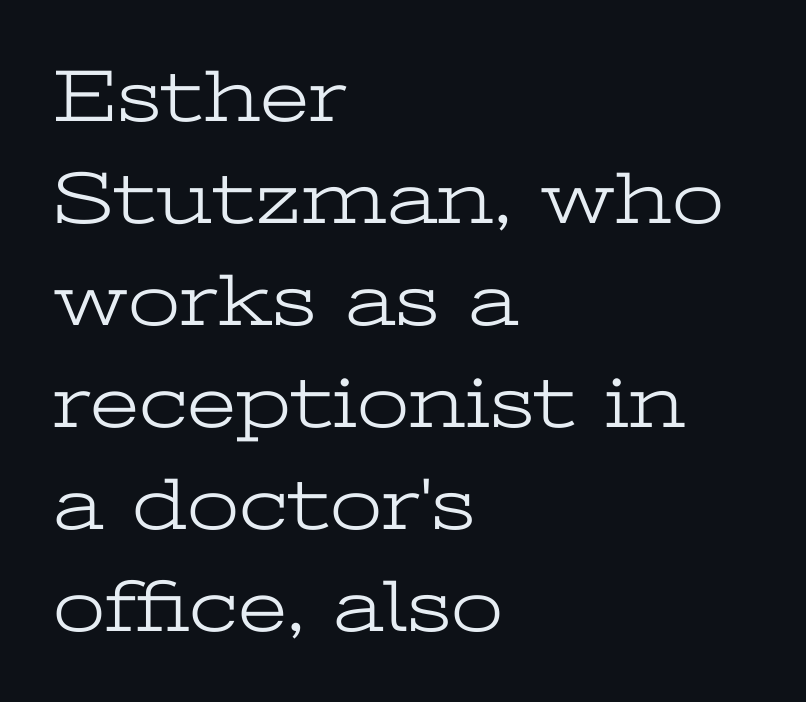
The image shows 75 px light, wide serif type, upright; set left-aligned, normal line spacing (1.36x), normal letter spacing, not underlined; low stroke contrast and a medium x-height.
